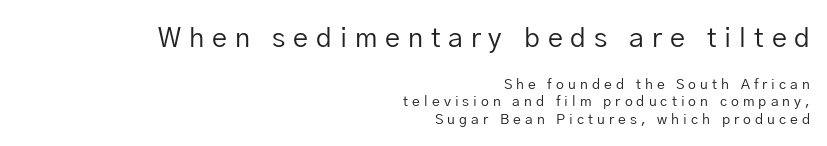
{"italic": "no", "bold": "no", "underline": "no", "align": "right", "line_spacing": "normal", "line_spacing_ratio": 1.26, "letter_spacing": "wide", "letter_spacing_em": 0.29, "larger_block": "first", "size_ratio": 1.93, "glyph_px": 27}
